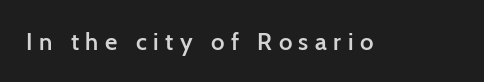
Q: Is the text bold? A: Semi-bold.
Q: Is the text italic (slanted)? A: No, it is upright.
Q: Is the text underlined? A: No.
Q: Is the spacing between letters normal or unusually wide? A: Unusually wide.
